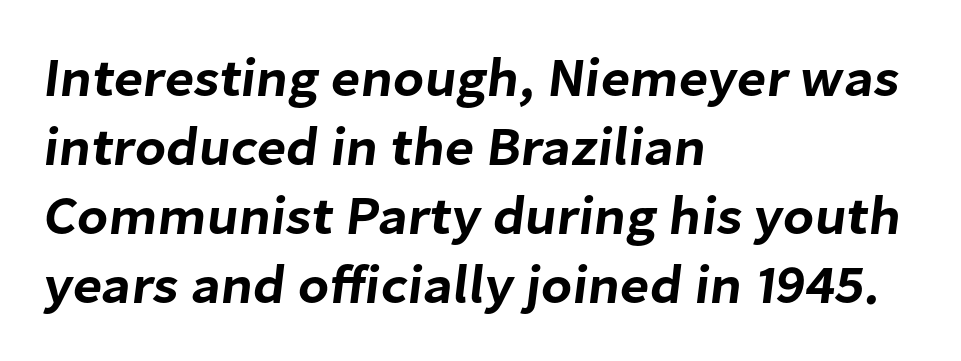
Q: Is the typeface a serif or a sans-serif typeface? A: Sans-serif.
Q: Is the text underlined? A: No.
Q: How is the paragraph aligned? A: Left-aligned.
Q: Is the spacing between letters normal or unusually wide? A: Normal.
Q: Is the spacing between lines tight, normal or loose? A: Normal.
Q: Width (condensed, normal, or wide)? A: Normal.
Q: Stroke contrast? A: Low.
Q: x-height? A: Medium.
Q: Monospaced? A: No.
